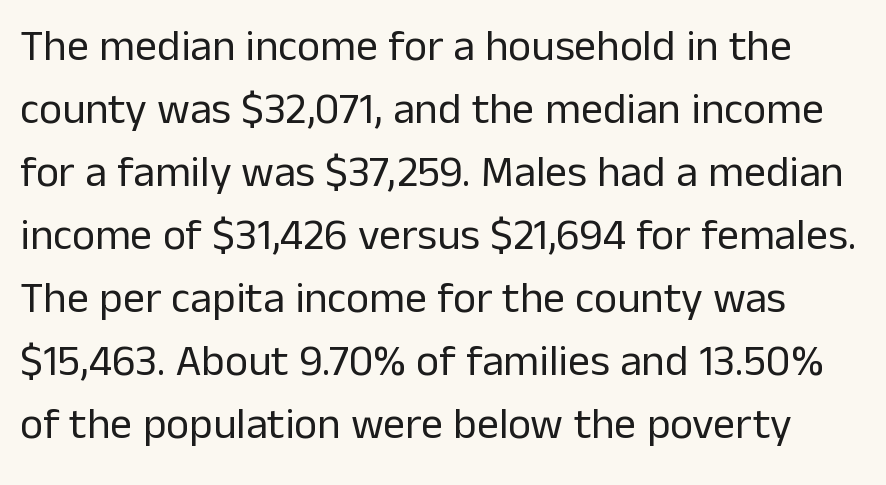
No heavy texture on the line: the type isn't bold. Whoever set this chose a conventional vertical rhythm. Descenders hang freely into open space. The letters advance in unequal steps, a hallmark of proportional type.
